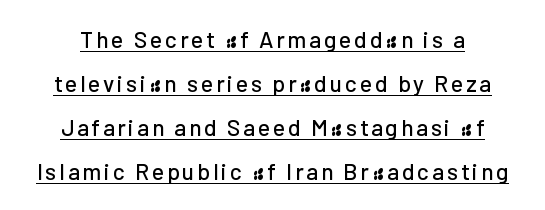
{"italic": "no", "underline": "yes", "line_spacing": "loose", "line_spacing_ratio": 1.91, "glyph_px": 23}
